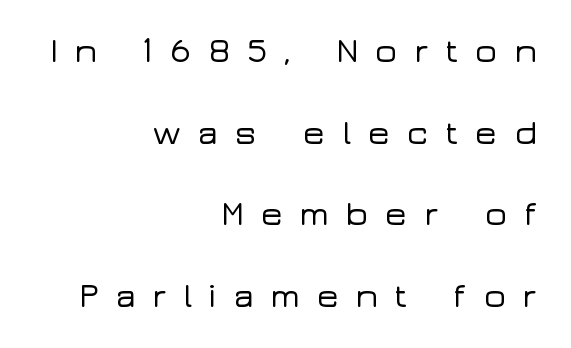
Q: Is the text italic (slanted)? A: No, it is upright.
Q: Is the typeface a serif or a sans-serif typeface? A: Sans-serif.
Q: Is the text underlined? A: No.
Q: How is the paragraph aligned? A: Right-aligned.
Q: Is the spacing between letters normal or unusually wide? A: Unusually wide.
Q: Is the spacing between lines tight, normal or loose? A: Loose.
Q: Width (condensed, normal, or wide)? A: Wide.
Q: Stroke contrast? A: Low.
Q: x-height? A: Medium.
Q: Monospaced? A: No.
